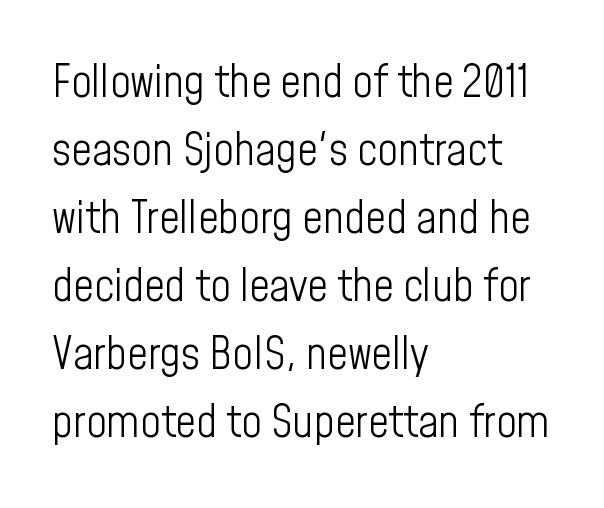
Do the letters lean? They stand straight. Underlining? Definitely not there. The paragraph shown leans on its left margin. Weight: not bold — regular or lighter.
